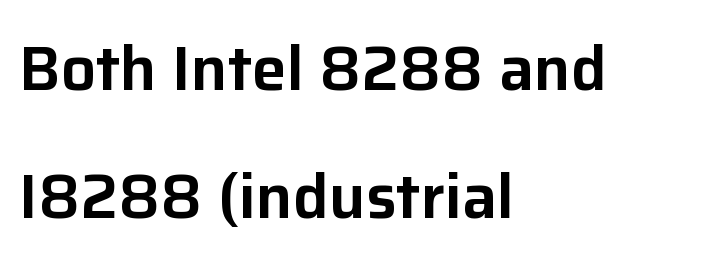
Where is the straight margin? On the left. This rendering features lettering with no underline. Leading is clearly above the norm, producing a sparse column. Spacing verdict: proportional, widths tailored to each character.
